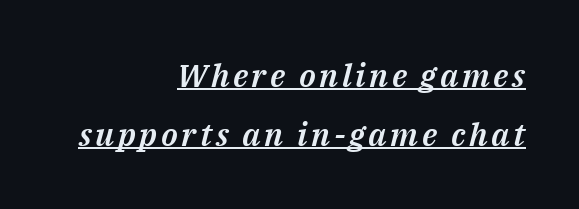
The image shows 32 px text type, italic (leaning right); set right-aligned, line spacing 1.83x, underlined; medium stroke contrast and a medium x-height.
